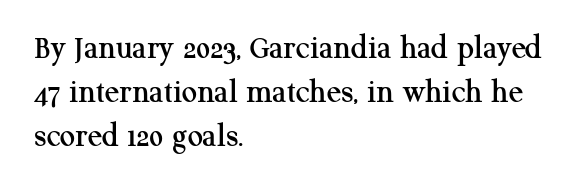
Q: Is the text italic (slanted)? A: No, it is upright.
Q: Is the typeface a serif or a sans-serif typeface? A: Serif.
Q: Is the text underlined? A: No.
Q: How is the paragraph aligned? A: Left-aligned.
Q: Is the spacing between letters normal or unusually wide? A: Normal.
Q: Is the spacing between lines tight, normal or loose? A: Normal.
Q: Width (condensed, normal, or wide)? A: Normal.
Q: Stroke contrast? A: Medium.
Q: x-height? A: Medium.
Q: Monospaced? A: No.
